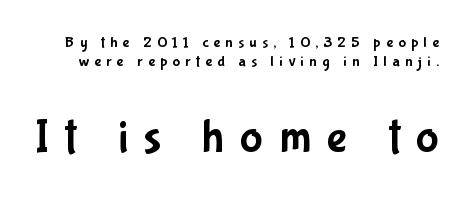
The image shows 48 px condensed sans-serif type, upright; set line spacing 1.21x, unusually wide letter spacing (+0.33 em), not underlined; the second (bottom) block is 3.0x larger; low stroke contrast and a medium x-height.
